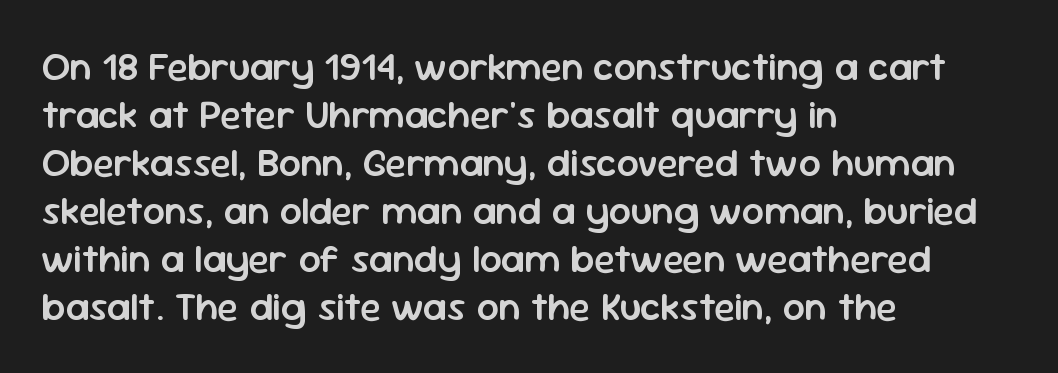
The image shows 39 px semibold sans-serif type, upright; set left-aligned, line spacing 1.23x, normal letter spacing, not underlined; low stroke contrast and a medium x-height.
